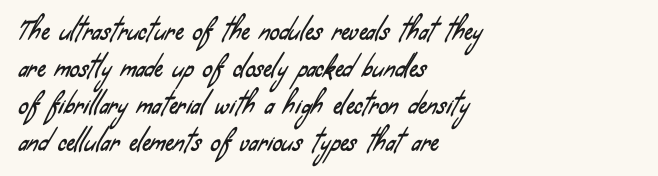
{"underline": "no", "align": "left", "line_spacing": "normal", "line_spacing_ratio": 1.54, "letter_spacing": "normal", "letter_spacing_em": 0.0, "glyph_px": 24}
